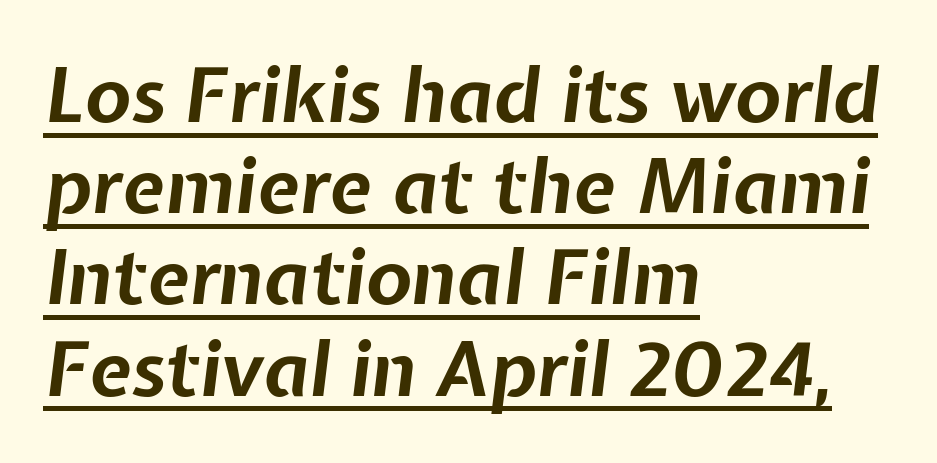
Q: Is the text bold? A: Yes.
Q: Is the text italic (slanted)? A: Yes, it leans right by about 7 degrees.
Q: Is the text underlined? A: Yes.
Q: How is the paragraph aligned? A: Left-aligned.
Q: Is the spacing between letters normal or unusually wide? A: Normal.
Q: Width (condensed, normal, or wide)? A: Normal.
Q: Stroke contrast? A: Low.
Q: x-height? A: Medium.
Q: Monospaced? A: No.
